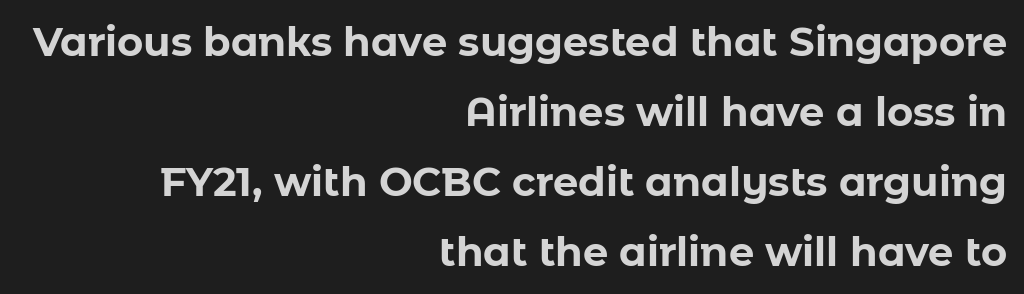
The image shows 40 px bold sans-serif type, upright; set right-aligned, line spacing 1.75x, normal letter spacing, not underlined; low stroke contrast and a medium x-height.
